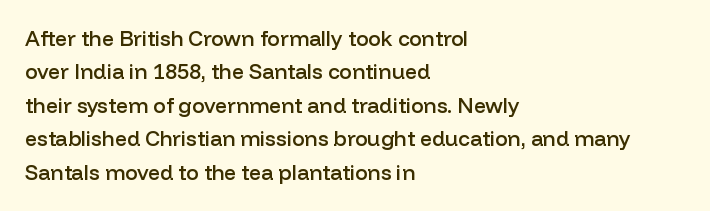
The image shows 21 px text type, upright; set left-aligned, normal line spacing (1.59x), normal letter spacing, not underlined.
